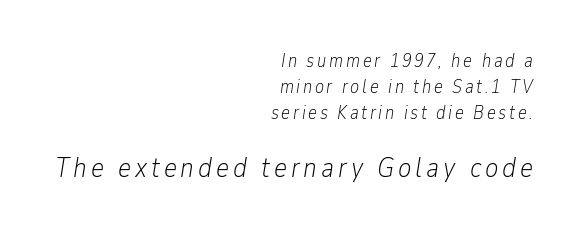
Q: Is the text bold? A: No.
Q: Is the text italic (slanted)? A: Yes, it leans right by about 9 degrees.
Q: Is the text underlined? A: No.
Q: How is the paragraph aligned? A: Right-aligned.
Q: Is the spacing between lines tight, normal or loose? A: Normal.
Q: Which block of text is set in a larger size, the first (top) or the second (bottom)? A: The second (bottom) one.
Q: Width (condensed, normal, or wide)? A: Condensed.
Q: Stroke contrast? A: Low.
Q: x-height? A: Medium.
Q: Monospaced? A: No.
